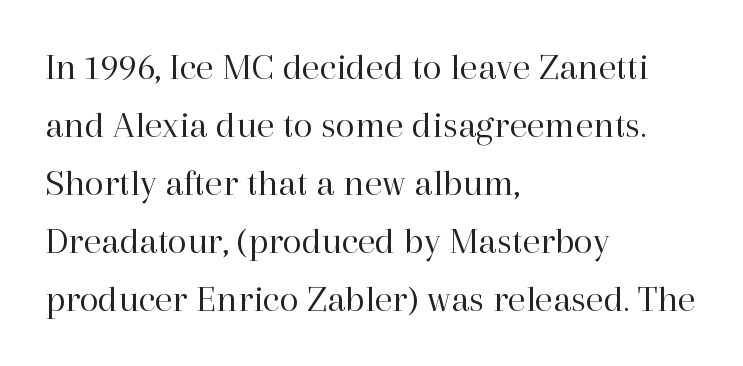
{"serif": "yes", "italic": "no", "bold": "no", "weight": "regular", "width": "normal", "stroke_contrast": "high", "x_height": "medium", "monospaced": "no", "underline": "no", "align": "left", "line_spacing": "normal", "line_spacing_ratio": 1.49, "letter_spacing": "normal", "letter_spacing_em": 0.0, "glyph_px": 39}
